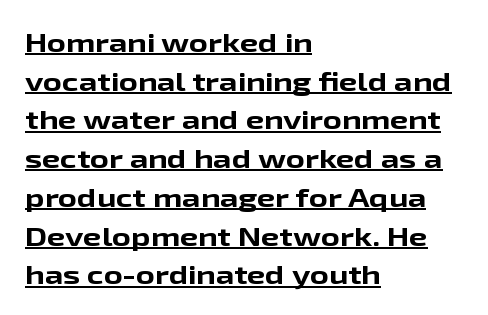
{"italic": "no", "bold": "yes", "underline": "yes", "align": "left", "line_spacing": "normal", "line_spacing_ratio": 1.49, "letter_spacing": "normal", "letter_spacing_em": 0.0, "glyph_px": 26}
